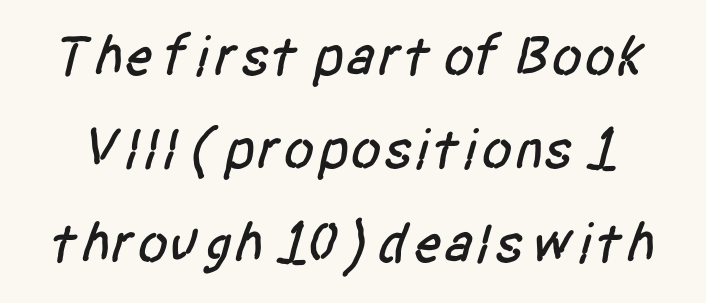
{"serif": "no", "width": "condensed", "stroke_contrast": "low", "x_height": "large", "monospaced": "no", "underline": "no", "line_spacing": "normal", "line_spacing_ratio": 1.64, "letter_spacing": "normal", "letter_spacing_em": 0.0, "glyph_px": 57}
